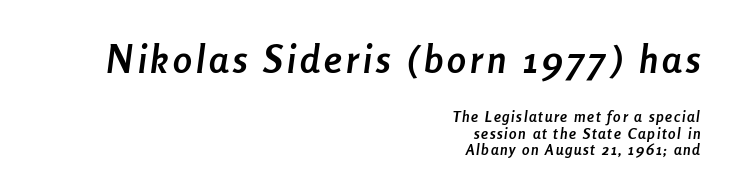
The image shows 38 px semibold, condensed type, italic (leaning right); set right-aligned, tight line spacing (1.1x), not underlined; the first (top) block is 2.53x larger; low stroke contrast and a medium x-height.
